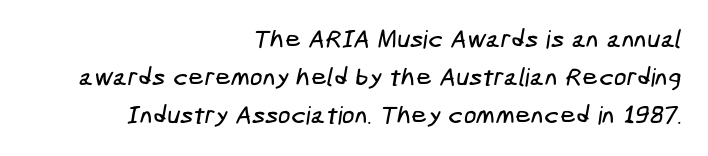
The zone under the glyphs is completely vacant. This block has exactly the height ordinary leading produces. The passage shown has conventional tracking throughout. The rendering anchors every line to the right-hand side.
